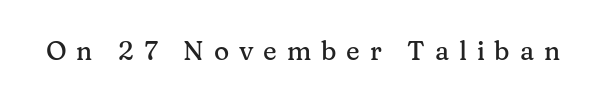
Someone cranked the tracking dial way up on this one. These lines were composed using upright roman letters. Letters rest on an invisible, unmarked baseline.
